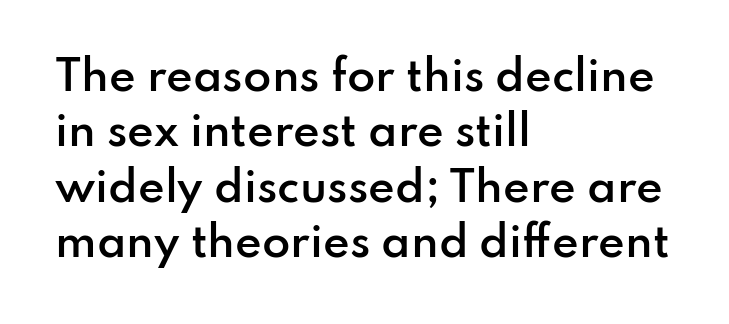
{"serif": "no", "italic": "no", "bold": "semi", "weight": "semibold", "width": "normal", "stroke_contrast": "low", "x_height": "small", "monospaced": "no", "underline": "no", "align": "left", "line_spacing": "normal", "line_spacing_ratio": 1.35, "letter_spacing": "normal", "letter_spacing_em": 0.0, "glyph_px": 41}
